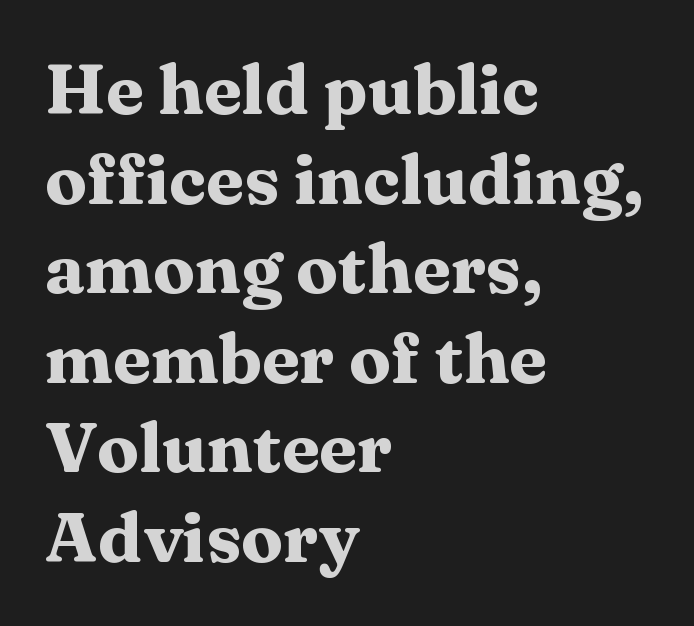
Q: Is the text bold? A: Yes.
Q: Is the text italic (slanted)? A: No, it is upright.
Q: Is the typeface a serif or a sans-serif typeface? A: Serif.
Q: Is the text underlined? A: No.
Q: How is the paragraph aligned? A: Left-aligned.
Q: Is the spacing between letters normal or unusually wide? A: Normal.
Q: Is the spacing between lines tight, normal or loose? A: Normal.
Q: Width (condensed, normal, or wide)? A: Wide.
Q: Stroke contrast? A: Medium.
Q: x-height? A: Medium.
Q: Monospaced? A: No.
